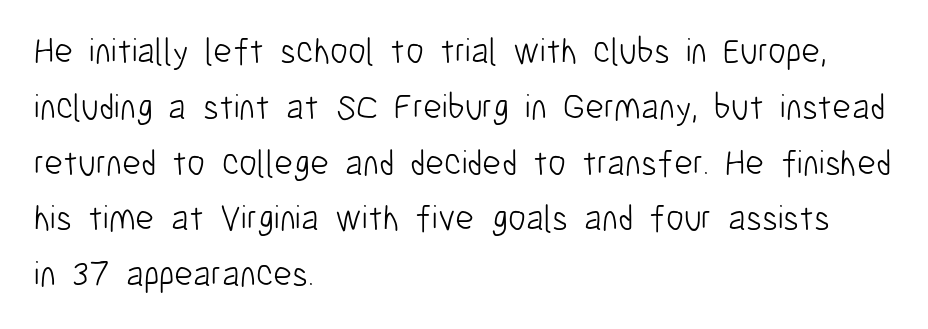
The image shows 36 px light, condensed sans-serif type, upright; set left-aligned, normal line spacing (1.55x), normal letter spacing, not underlined; low stroke contrast and a medium x-height.
